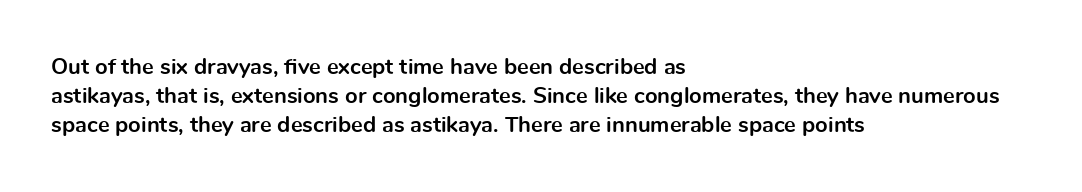
Q: Is the text bold? A: Yes.
Q: Is the text italic (slanted)? A: No, it is upright.
Q: Is the text underlined? A: No.
Q: How is the paragraph aligned? A: Left-aligned.
Q: Is the spacing between letters normal or unusually wide? A: Normal.
Q: Is the spacing between lines tight, normal or loose? A: Normal.
